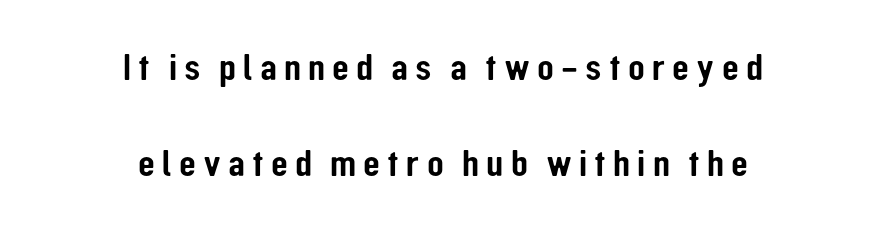
The image shows 39 px condensed sans-serif type, upright; set centered, loose line spacing (2.46x), not underlined; low stroke contrast and a medium x-height.
